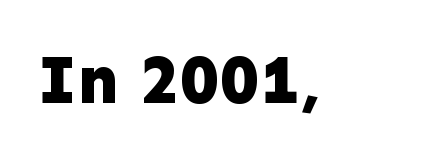
Q: Is the text bold? A: Yes.
Q: Is the text italic (slanted)? A: No, it is upright.
Q: Is the typeface a serif or a sans-serif typeface? A: Sans-serif.
Q: Is the text underlined? A: No.
Q: Is the spacing between letters normal or unusually wide? A: Normal.
Q: Width (condensed, normal, or wide)? A: Normal.
Q: Stroke contrast? A: Low.
Q: x-height? A: Medium.
Q: Monospaced? A: No.
